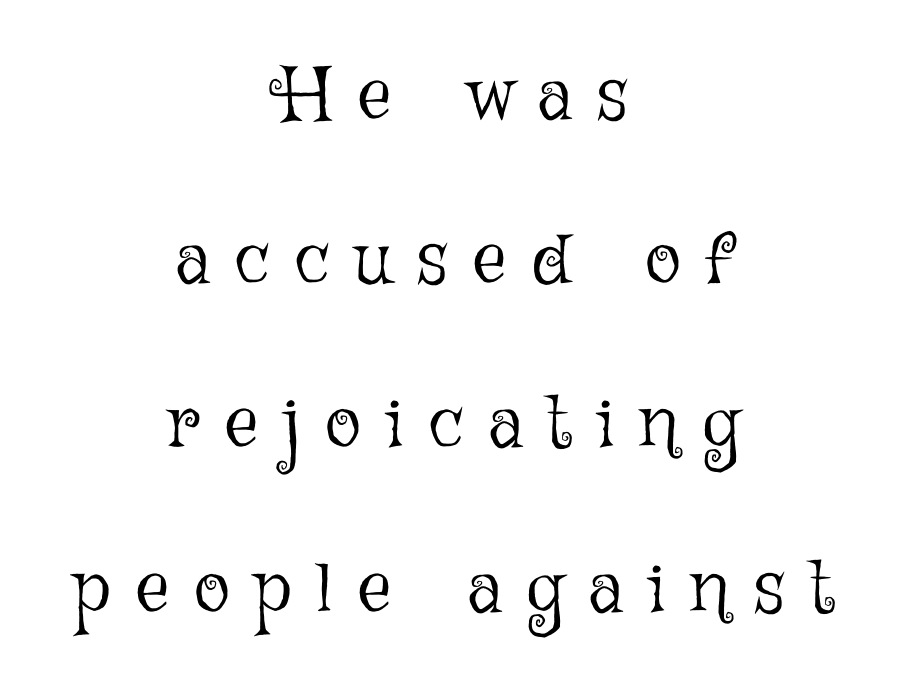
Q: Is the text bold? A: No.
Q: Is the text italic (slanted)? A: No, it is upright.
Q: Is the text underlined? A: No.
Q: How is the paragraph aligned? A: Centered.
Q: Is the spacing between letters normal or unusually wide? A: Unusually wide.
Q: Is the spacing between lines tight, normal or loose? A: Loose.
Q: Width (condensed, normal, or wide)? A: Normal.
Q: Stroke contrast? A: Low.
Q: x-height? A: Medium.
Q: Monospaced? A: No.
